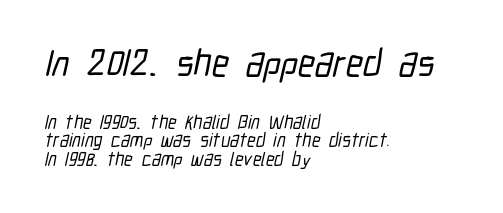
Q: Is the typeface a serif or a sans-serif typeface? A: Sans-serif.
Q: Is the text underlined? A: No.
Q: How is the paragraph aligned? A: Left-aligned.
Q: Is the spacing between letters normal or unusually wide? A: Normal.
Q: Is the spacing between lines tight, normal or loose? A: Tight.
Q: Which block of text is set in a larger size, the first (top) or the second (bottom)? A: The first (top) one.
Q: Width (condensed, normal, or wide)? A: Condensed.
Q: Stroke contrast? A: Low.
Q: x-height? A: Medium.
Q: Monospaced? A: No.
